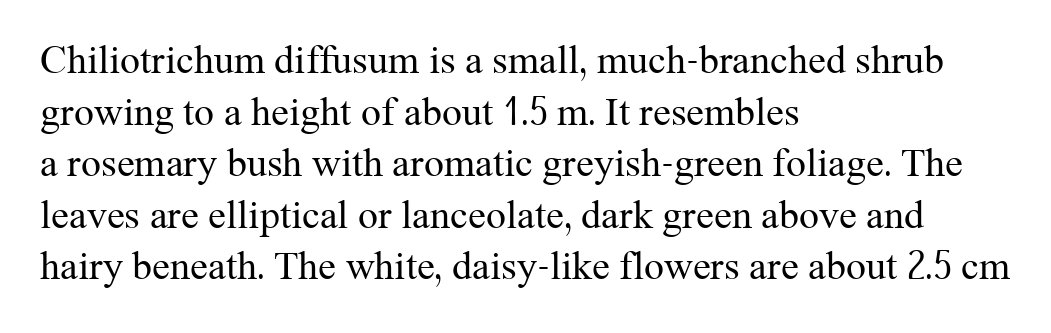
{"serif": "yes", "italic": "no", "bold": "no", "weight": "regular", "width": "normal", "stroke_contrast": "medium", "x_height": "medium", "monospaced": "no", "underline": "no", "align": "left", "line_spacing": "normal", "line_spacing_ratio": 1.29, "letter_spacing": "normal", "letter_spacing_em": 0.0, "glyph_px": 40}
